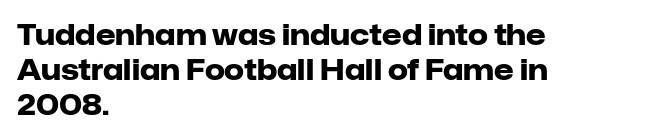
{"serif": "no", "italic": "no", "bold": "yes", "weight": "heavy", "width": "normal", "stroke_contrast": "low", "x_height": "medium", "monospaced": "no", "underline": "no", "align": "left", "line_spacing": "normal", "line_spacing_ratio": 1.25, "letter_spacing": "normal", "letter_spacing_em": 0.0, "glyph_px": 28}
